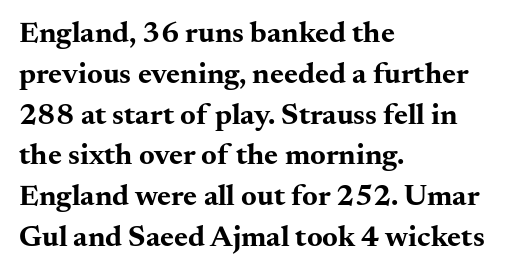
The rendering uses a bold face; every stroke is thick and dark. Style check: upright. The words here are not underlined. The passage shown is typed in a proportional face where columns would drift. The setting favours the left margin, as ordinary paragraphs usually do. This is serif lettering, the kind often seen in printed books.
